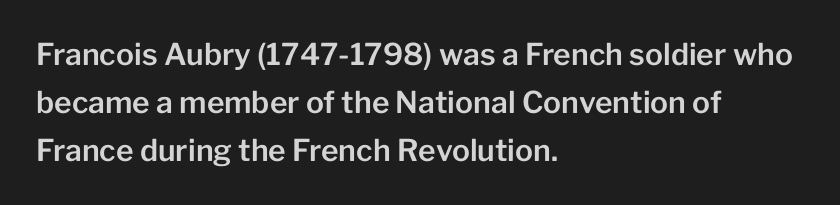
The image shows 30 px sans-serif type, upright; set left-aligned, normal line spacing (1.6x), normal letter spacing, not underlined; low stroke contrast and a medium x-height.
